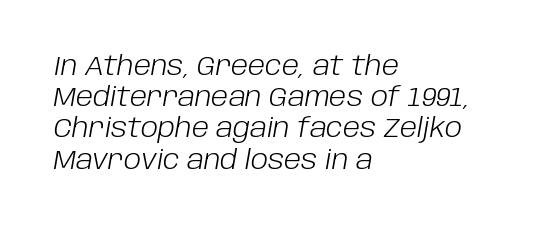
The text carries the slant typical of an italic or oblique font. Caption: face not bold, strokes unweighted. Line beginnings align vertically; line endings do not. The face used here is rendered with its standard letterfit.
